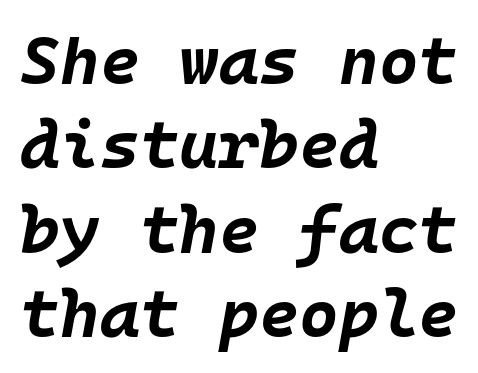
{"italic": "yes", "lean": "right", "slant_degrees": 10, "bold": "yes", "weight": "bold", "width": "normal", "stroke_contrast": "low", "x_height": "large", "monospaced": "yes", "underline": "no", "align": "left", "line_spacing_ratio": 1.24, "letter_spacing": "normal", "letter_spacing_em": 0.0, "glyph_px": 68}
